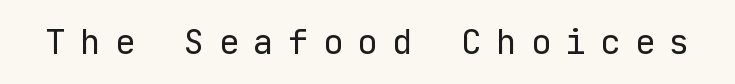
Nope, not italic — everything's standing straight. The glyphs in this specimen are sans serif. Tracking here is generous; glyphs stand well apart from one another. Ink coverage per letter is moderate at most.
